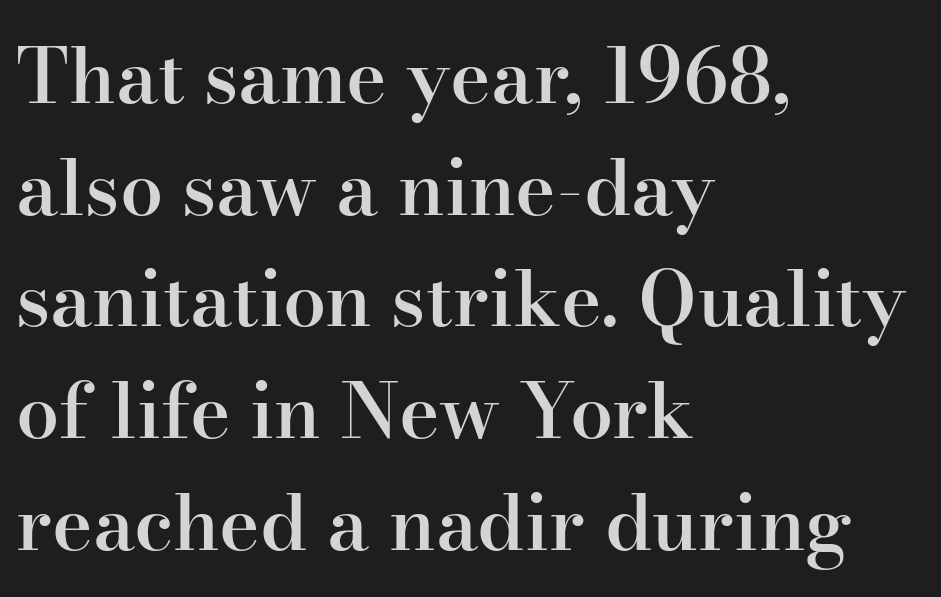
{"serif": "yes", "italic": "no", "bold": "semi", "weight": "semibold", "width": "normal", "stroke_contrast": "high", "x_height": "small", "monospaced": "no", "underline": "no", "align": "left", "line_spacing": "normal", "line_spacing_ratio": 1.45, "letter_spacing": "normal", "letter_spacing_em": 0.0, "glyph_px": 77}
